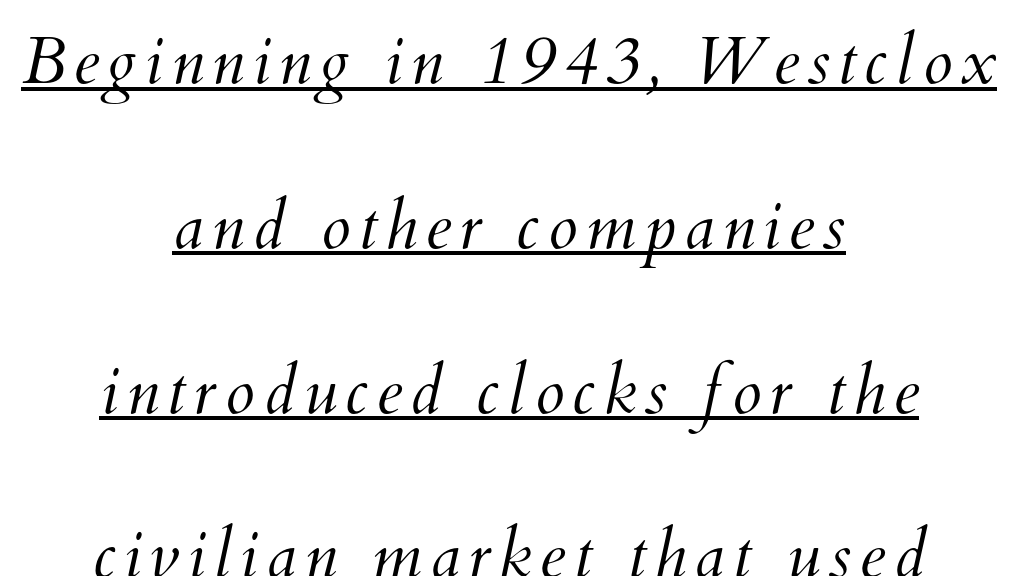
{"bold": "no", "weight": "light", "width": "normal", "stroke_contrast": "medium", "x_height": "small", "monospaced": "no", "underline": "yes", "align": "center", "line_spacing": "loose", "line_spacing_ratio": 2.46, "glyph_px": 67}
